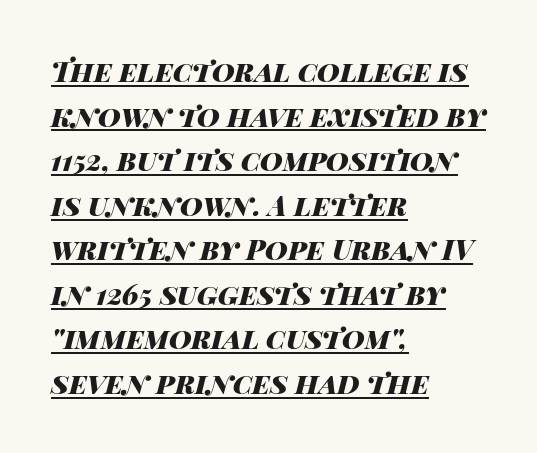
The image shows 28 px heavy, wide type, italic (leaning right); set left-aligned, normal line spacing (1.59x), normal letter spacing, underlined; high stroke contrast and a large x-height.
